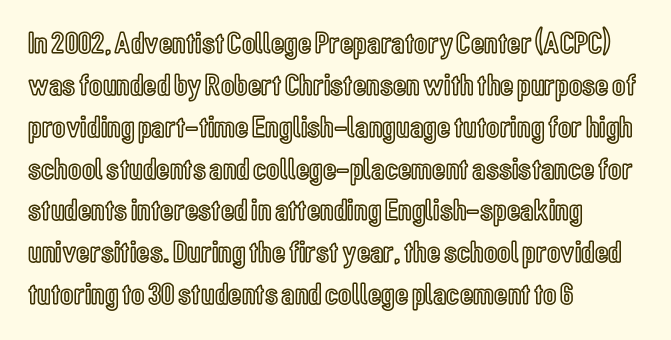
{"italic": "no", "width": "condensed", "x_height": "medium", "monospaced": "no", "underline": "no", "align": "left", "line_spacing": "normal", "line_spacing_ratio": 1.35, "letter_spacing": "normal", "letter_spacing_em": 0.0, "glyph_px": 31}
